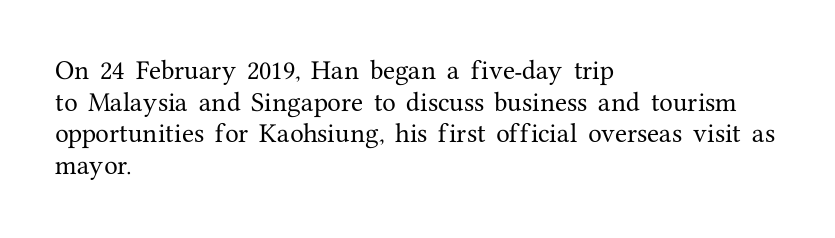
{"italic": "no", "underline": "no", "align": "left", "line_spacing": "normal", "line_spacing_ratio": 1.44, "letter_spacing": "normal", "letter_spacing_em": 0.0, "glyph_px": 22}
